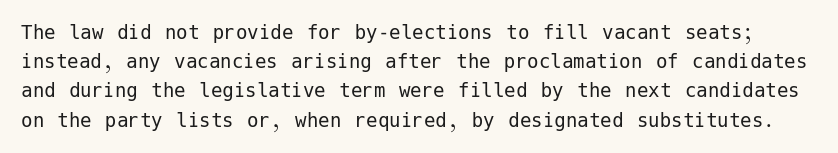
The image shows 23 px text type, upright; set normal line spacing (1.27x), normal letter spacing, not underlined.
